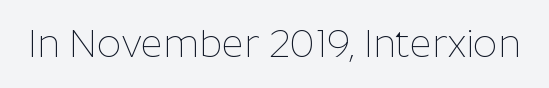
Q: Is the text bold? A: No.
Q: Is the text italic (slanted)? A: No, it is upright.
Q: Is the typeface a serif or a sans-serif typeface? A: Sans-serif.
Q: Is the text underlined? A: No.
Q: Is the spacing between letters normal or unusually wide? A: Normal.
Q: Width (condensed, normal, or wide)? A: Normal.
Q: Stroke contrast? A: Low.
Q: x-height? A: Medium.
Q: Monospaced? A: No.
